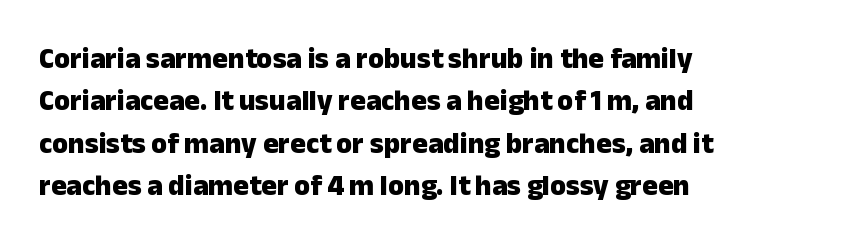
Words appear dense and cohesive because spacing is normal. Is this a sans? Yes — the strokes have no serifs. Every character sits straight up, as roman type does. These lines are set flush left with a ragged right edge. Notice how descenders clear the ascenders below comfortably — that's standard leading.
